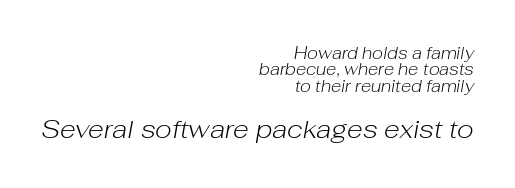
Observe the lean: these are italic letterforms. Compared with a flush-left layout, this one pins lines to the opposite, right side. A clean baseline with only descenders dipping below it. Is the lower block the larger one? Yes — the lower block carries the bigger type.
